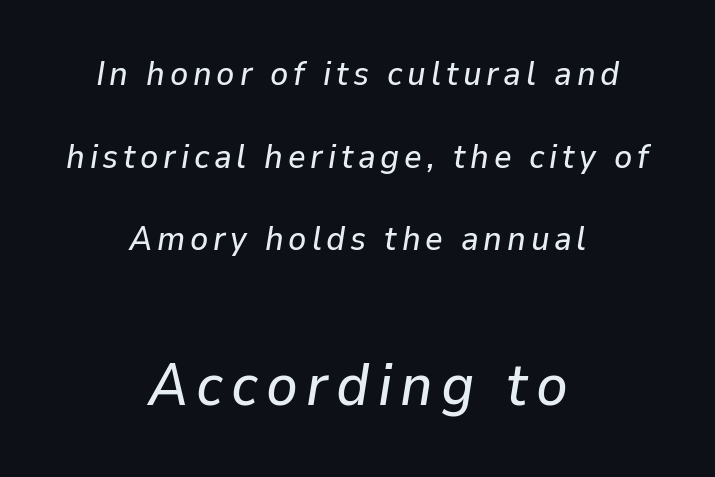
The image shows 59 px text type, italic (leaning right); set centered, loose line spacing (2.43x), not underlined; the second (bottom) block is 1.74x larger; low stroke contrast and a medium x-height.
